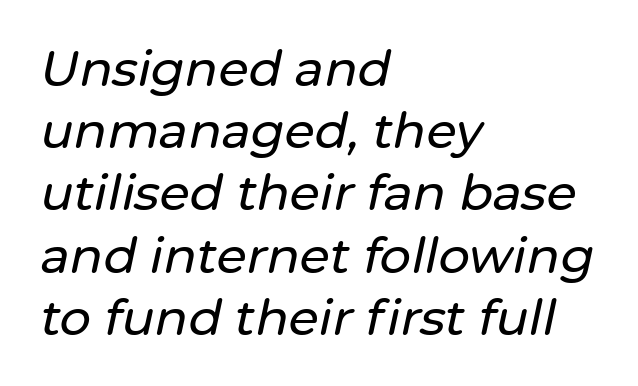
The ragged edge is on the right, which tells us the setting is flush left. The face used here is proportionally spaced, like ordinary book or web type. Is the letter spacing exaggerated? No — it looks like the ordinary default. A typesetter would mark this as italic. Compared with typical paragraphs, the rows here are spaced about the same. Just letters on the line, the space beneath them empty.
